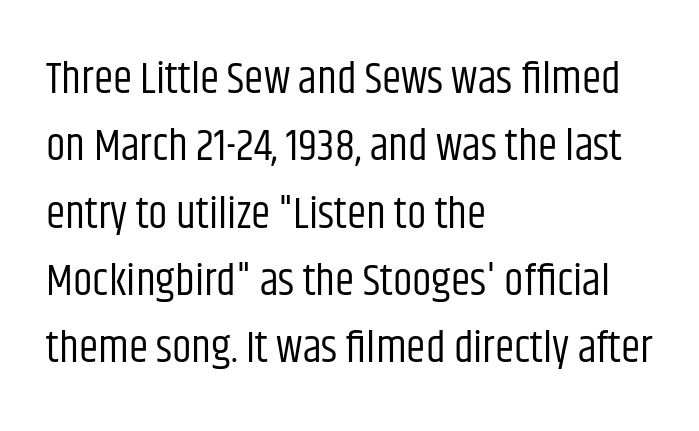
Q: Is the text bold? A: No.
Q: Is the text italic (slanted)? A: No, it is upright.
Q: Is the typeface a serif or a sans-serif typeface? A: Sans-serif.
Q: Is the text underlined? A: No.
Q: How is the paragraph aligned? A: Left-aligned.
Q: Is the spacing between letters normal or unusually wide? A: Normal.
Q: Is the spacing between lines tight, normal or loose? A: Normal.
Q: Width (condensed, normal, or wide)? A: Condensed.
Q: Stroke contrast? A: Low.
Q: x-height? A: Large.
Q: Monospaced? A: No.
